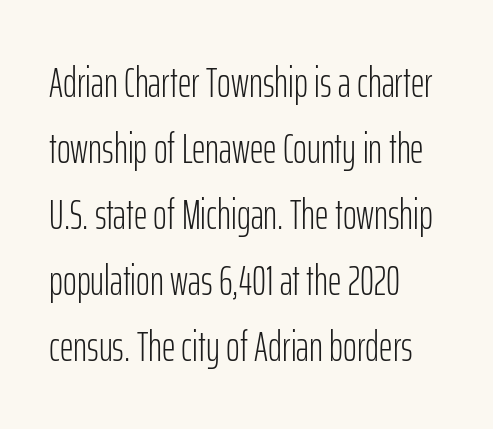
The rendering anchors every line to the left-hand side. What kind of face is this? One without serifs — a sans. Letters rest on an invisible, unmarked baseline. The designer left line spacing at the default. The face used here is rendered with its standard letterfit. Posture: vertical.
